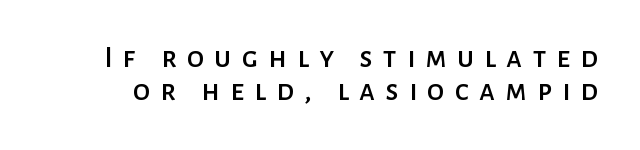
The image shows 31 px sans-serif type, upright; set tight line spacing (1.08x), unusually wide letter spacing (+0.33 em), not underlined; low stroke contrast and a medium x-height.
